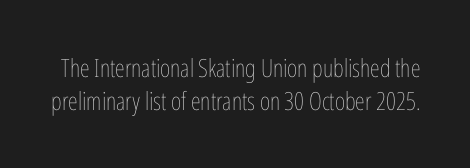
The image shows 25 px text type, upright; set normal line spacing (1.32x), normal letter spacing, not underlined.
